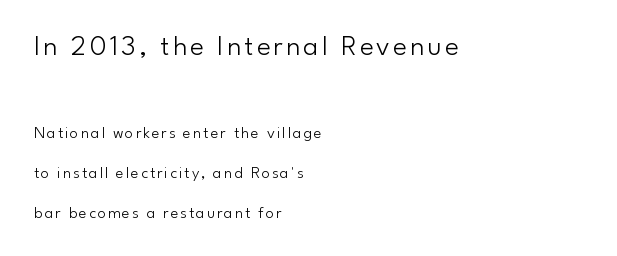
{"serif": "no", "italic": "no", "bold": "no", "weight": "light", "width": "normal", "stroke_contrast": "low", "x_height": "small", "monospaced": "no", "underline": "no", "align": "left", "line_spacing": "loose", "line_spacing_ratio": 2.36, "larger_block": "first", "size_ratio": 1.71, "glyph_px": 29}
